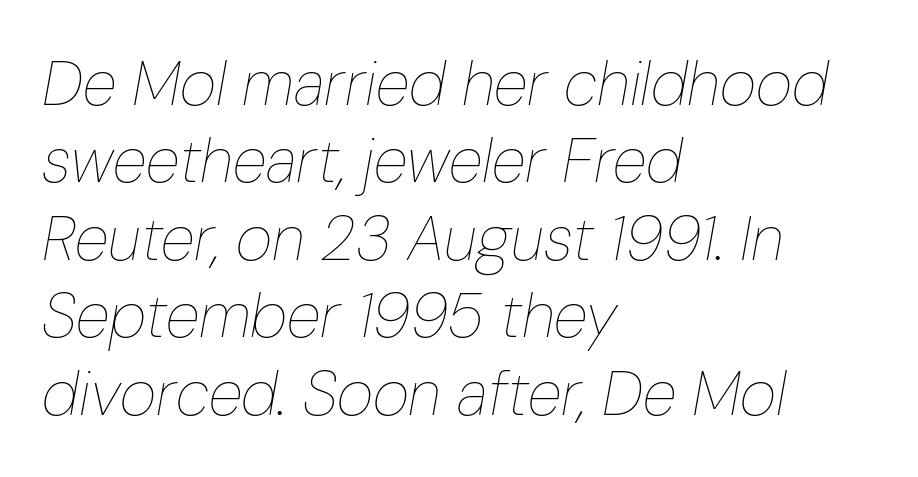
The image shows 63 px thin, condensed type, italic (leaning right); set left-aligned, line spacing 1.23x, normal letter spacing, not underlined; low stroke contrast and a medium x-height.
